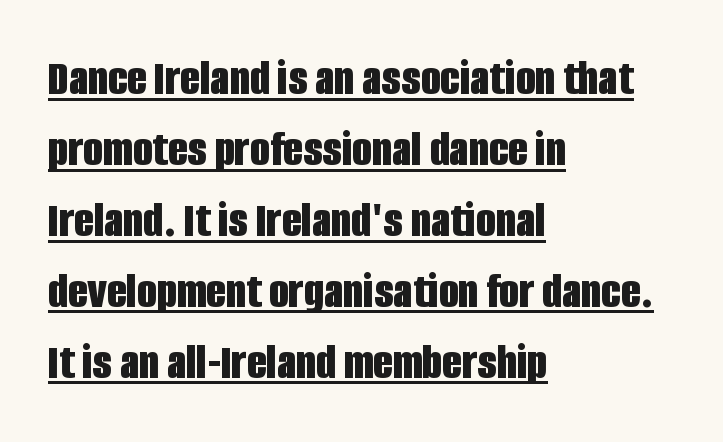
{"serif": "no", "italic": "no", "bold": "yes", "weight": "bold", "width": "condensed", "stroke_contrast": "low", "x_height": "large", "monospaced": "no", "underline": "yes", "align": "left", "line_spacing": "normal", "line_spacing_ratio": 1.39, "letter_spacing": "normal", "letter_spacing_em": 0.0, "glyph_px": 51}
